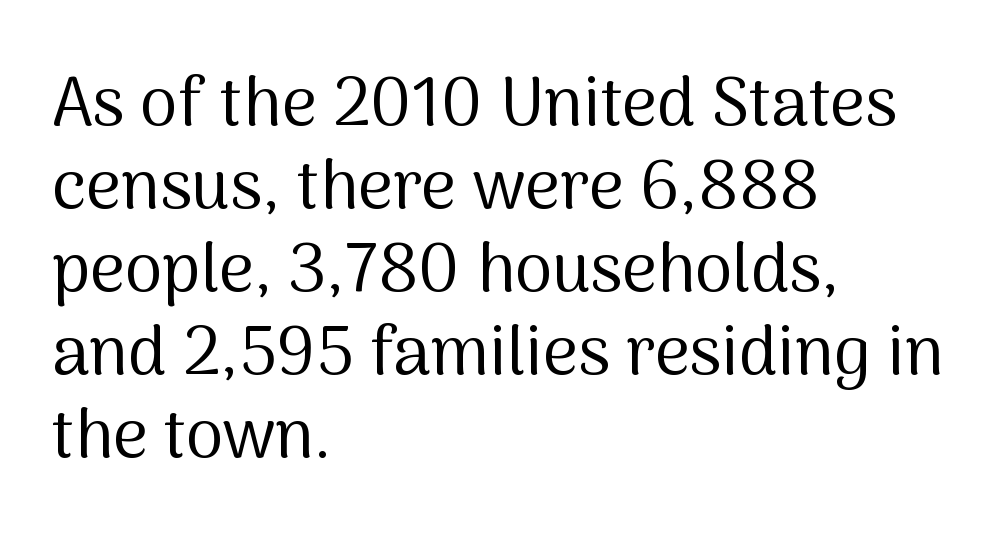
Each letter's strokes conclude bluntly, with no projecting serifs. Stroke thickness stays within the range of a standard reading face or lighter. The string is rendered with underlining switched off. The letters advance in unequal steps, a hallmark of proportional type.
